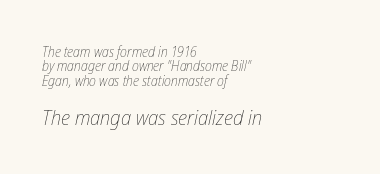
{"italic": "yes", "lean": "right", "slant_degrees": 12, "bold": "no", "underline": "no", "align": "left", "line_spacing": "tight", "line_spacing_ratio": 1.02, "letter_spacing": "normal", "letter_spacing_em": 0.0, "larger_block": "second", "size_ratio": 1.5, "glyph_px": 21}
